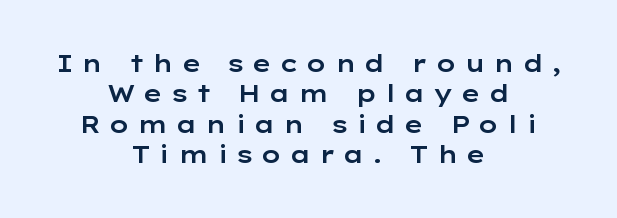
The area under the type is left untouched. A typesetter would call this leading conventional body-copy spacing. In terms of letterspacing, this is a distinctly airy, spread setting. A student would call this center alignment; a typographer would say set centered. These lines were composed using upright roman letters.
